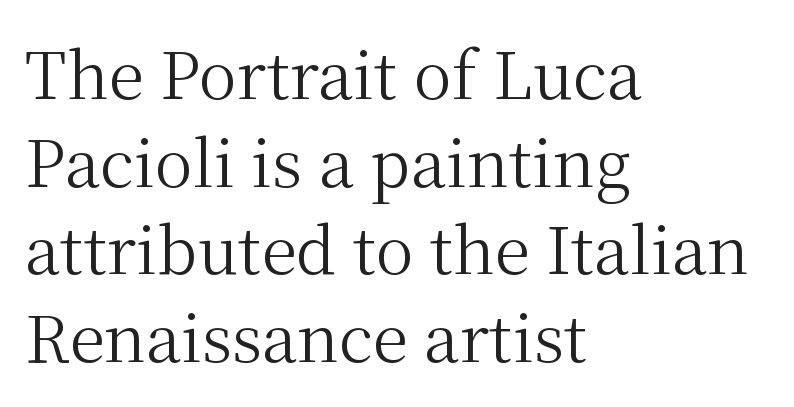
The image shows 64 px regular-weight serif type, upright; set left-aligned, normal line spacing (1.37x), normal letter spacing, not underlined; medium stroke contrast and a medium x-height.
